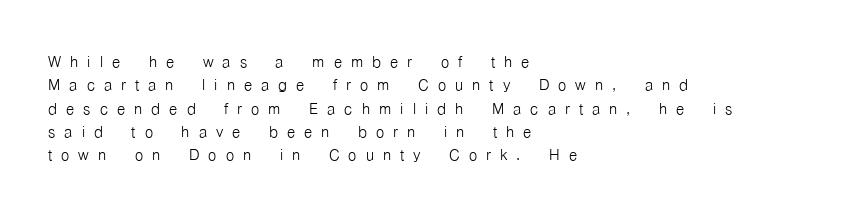
Q: Is the text bold? A: No.
Q: Is the text italic (slanted)? A: No, it is upright.
Q: Is the text underlined? A: No.
Q: How is the paragraph aligned? A: Left-aligned.
Q: Is the spacing between letters normal or unusually wide? A: Unusually wide.
Q: Is the spacing between lines tight, normal or loose? A: Tight.
